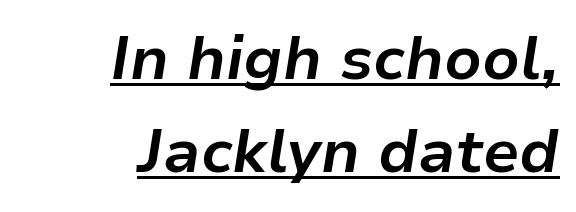
The image shows 61 px bold type, italic (leaning right); set right-aligned, normal line spacing (1.53x), normal letter spacing, underlined; low stroke contrast and a medium x-height.
